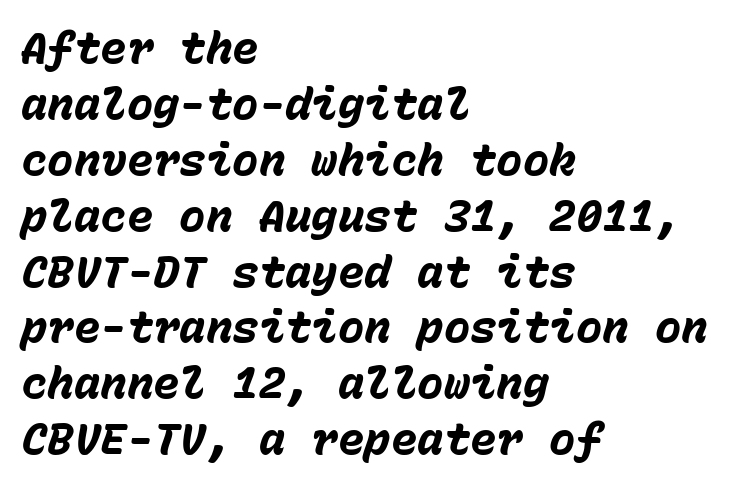
{"italic": "yes", "lean": "right", "slant_degrees": 15, "bold": "yes", "weight": "heavy", "width": "normal", "stroke_contrast": "low", "x_height": "medium", "monospaced": "yes", "underline": "no", "align": "left", "line_spacing": "normal", "line_spacing_ratio": 1.27, "letter_spacing": "normal", "letter_spacing_em": 0.0, "glyph_px": 44}
